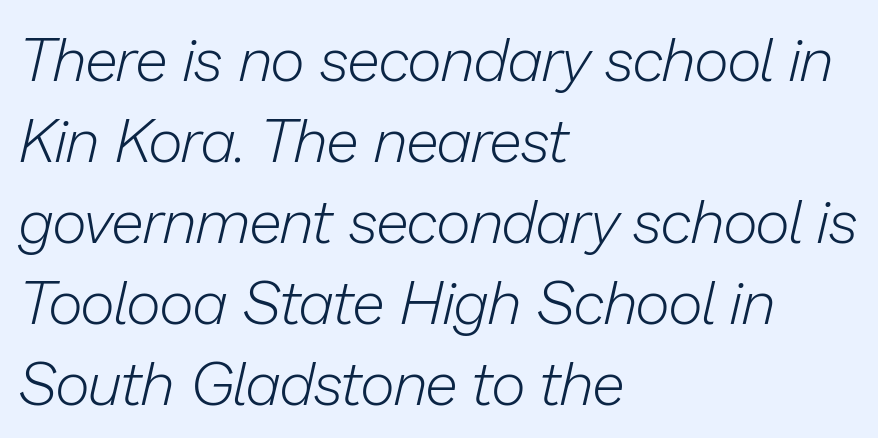
Q: Is the text bold? A: No.
Q: Is the text italic (slanted)? A: Yes, it leans right by about 13 degrees.
Q: Is the text underlined? A: No.
Q: How is the paragraph aligned? A: Left-aligned.
Q: Is the spacing between letters normal or unusually wide? A: Normal.
Q: Is the spacing between lines tight, normal or loose? A: Normal.
Q: Width (condensed, normal, or wide)? A: Normal.
Q: Stroke contrast? A: Low.
Q: x-height? A: Medium.
Q: Monospaced? A: No.
